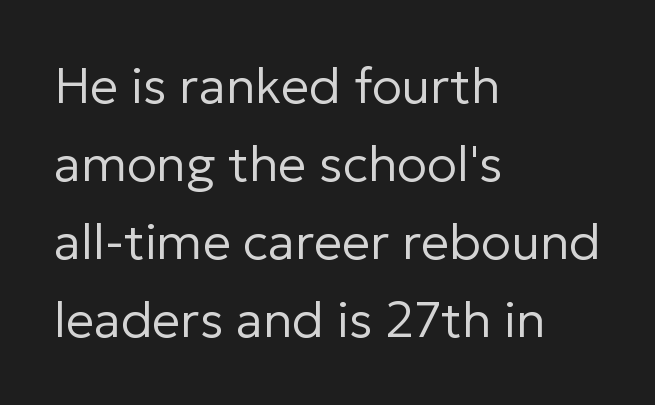
Q: Is the text bold? A: No.
Q: Is the text italic (slanted)? A: No, it is upright.
Q: Is the typeface a serif or a sans-serif typeface? A: Sans-serif.
Q: Is the text underlined? A: No.
Q: How is the paragraph aligned? A: Left-aligned.
Q: Is the spacing between letters normal or unusually wide? A: Normal.
Q: Is the spacing between lines tight, normal or loose? A: Normal.
Q: Width (condensed, normal, or wide)? A: Normal.
Q: Stroke contrast? A: Low.
Q: x-height? A: Medium.
Q: Monospaced? A: No.
